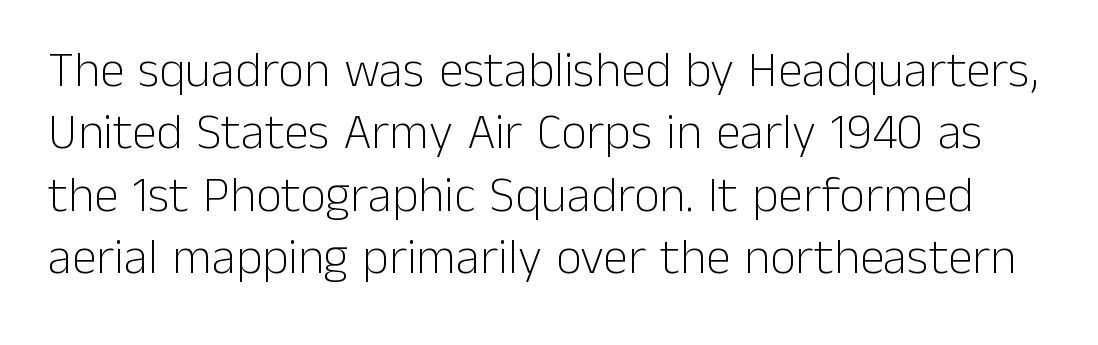
The image shows 50 px light sans-serif type, upright; set normal line spacing (1.25x), normal letter spacing, not underlined; low stroke contrast and a medium x-height.
